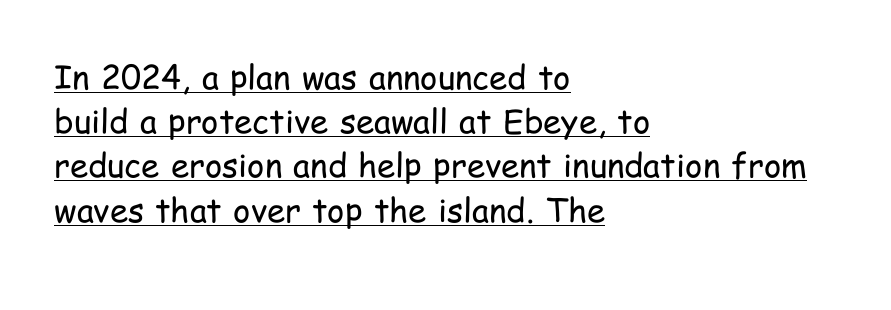
The image shows 33 px regular-weight, condensed sans-serif type, upright; set left-aligned, normal line spacing (1.34x), normal letter spacing, underlined; low stroke contrast and a medium x-height.
